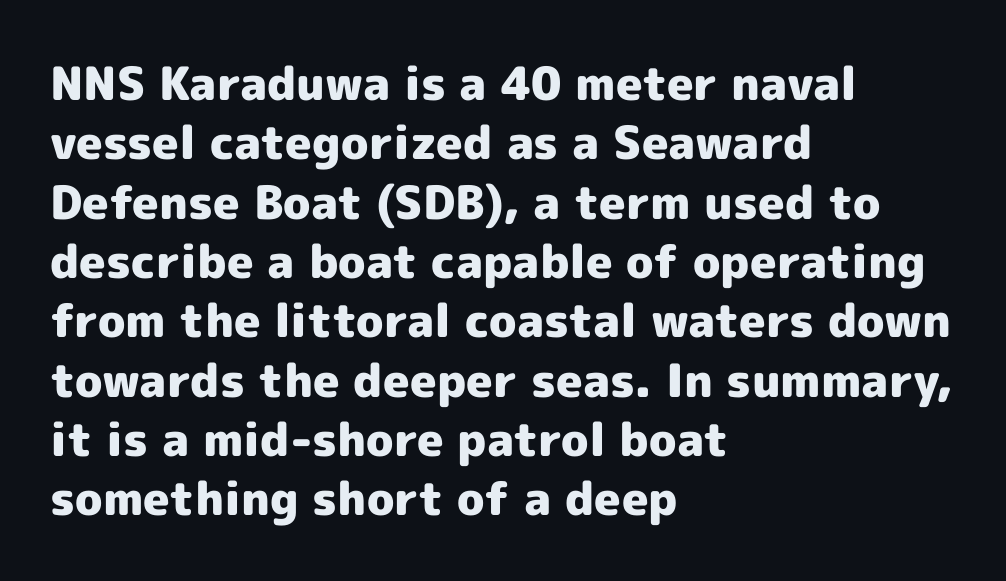
Posture: upright roman. Caption: multi-line text, flush left, ragged right. To sum up the face: it is a sans, with no serifs. Strong, thick strokes mark this as bold type.
